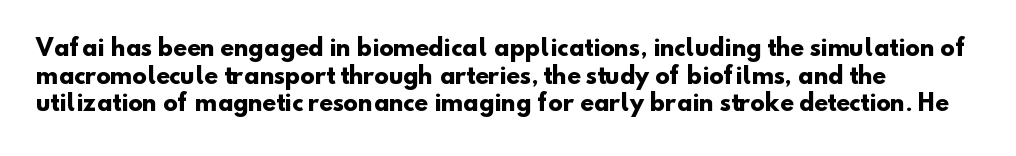
Q: Is the text bold? A: Yes.
Q: Is the text underlined? A: No.
Q: Is the spacing between letters normal or unusually wide? A: Normal.
Q: Is the spacing between lines tight, normal or loose? A: Normal.
